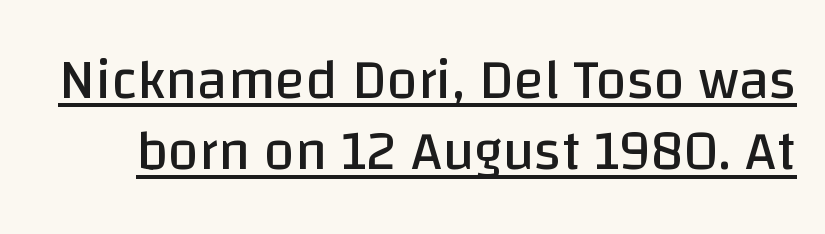
The image shows 56 px regular-weight sans-serif type, upright; set normal line spacing (1.27x), normal letter spacing, underlined; low stroke contrast and a large x-height.
